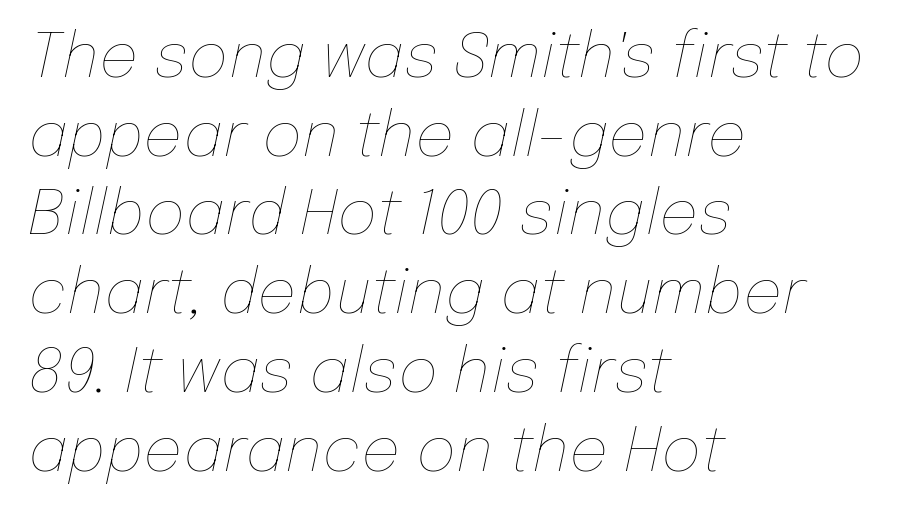
Does extra space separate the letters? No, they use regular spacing. Note the varied advance widths — an 'i' is clearly narrower than an 'm'. Style check: oblique. Caption: face not bold, strokes unweighted.
